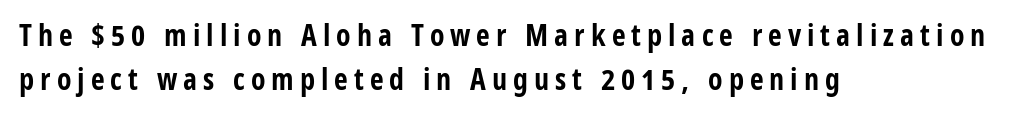
The image shows 30 px bold, condensed sans-serif type, upright; set left-aligned, normal line spacing (1.47x), unusually wide letter spacing (+0.2 em), not underlined; low stroke contrast and a medium x-height.
